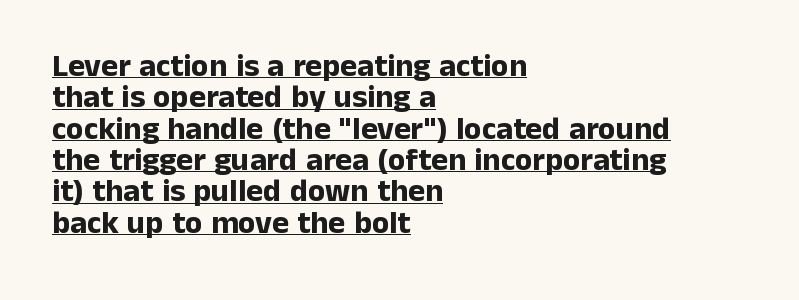
The image shows 32 px bold sans-serif type, upright; set left-aligned, tight line spacing (0.98x), normal letter spacing, underlined; low stroke contrast and a medium x-height.
